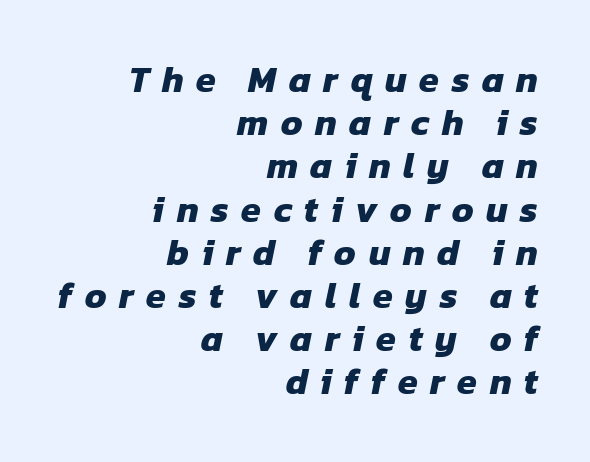
{"serif": "no", "bold": "yes", "weight": "heavy", "width": "normal", "stroke_contrast": "low", "x_height": "medium", "monospaced": "no", "underline": "no", "align": "right", "line_spacing_ratio": 1.2, "letter_spacing": "wide", "letter_spacing_em": 0.35, "glyph_px": 36}
